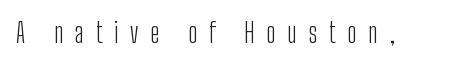
The image shows 27 px text type, upright; set unusually wide letter spacing (+0.43 em), not underlined.
